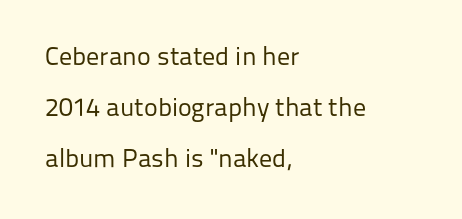
{"italic": "no", "bold": "no", "underline": "no", "align": "left", "line_spacing": "loose", "line_spacing_ratio": 1.96, "letter_spacing": "normal", "letter_spacing_em": 0.0, "glyph_px": 26}
